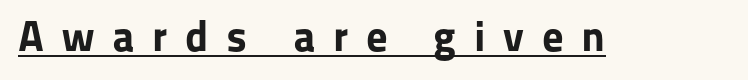
{"serif": "no", "italic": "no", "bold": "yes", "weight": "bold", "width": "normal", "stroke_contrast": "low", "x_height": "medium", "monospaced": "no", "underline": "yes", "letter_spacing": "wide", "letter_spacing_em": 0.41, "glyph_px": 43}
